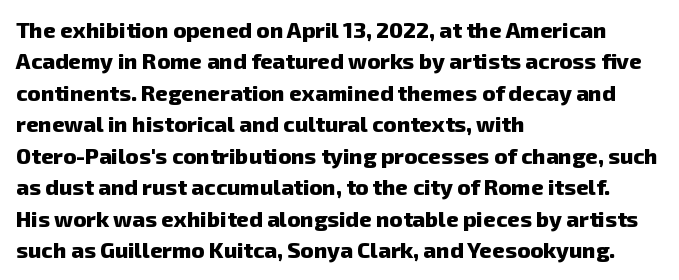
Q: Is the text bold? A: Yes.
Q: Is the text underlined? A: No.
Q: How is the paragraph aligned? A: Left-aligned.
Q: Is the spacing between letters normal or unusually wide? A: Normal.
Q: Is the spacing between lines tight, normal or loose? A: Normal.
